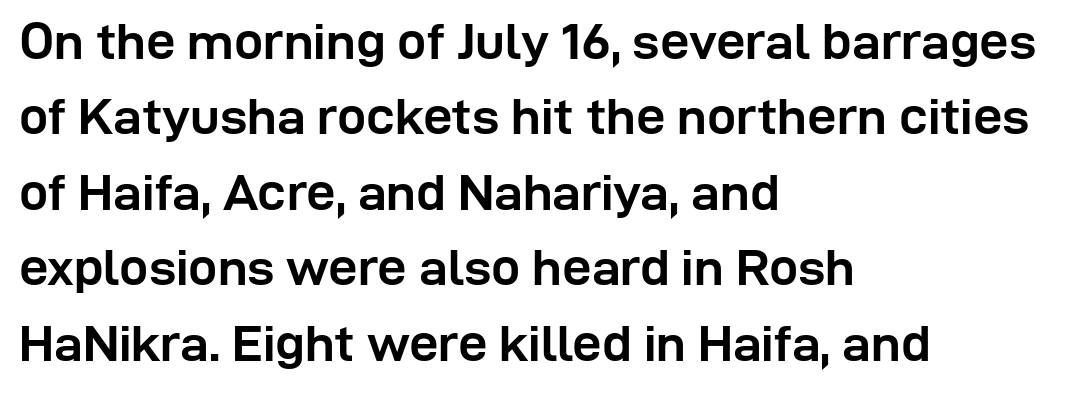
Alignment: flush left. Letters rest on an invisible, unmarked baseline. Varying glyph widths throughout — classic text-font behaviour. Does the leading feel generous? No, just average.
